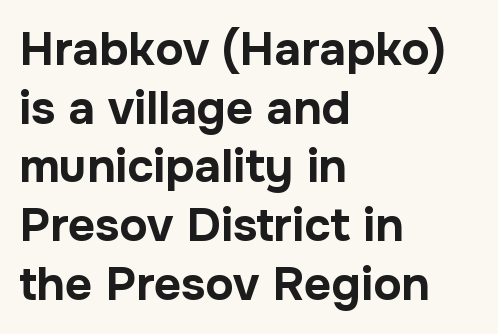
Q: Is the text bold? A: Yes.
Q: Is the text italic (slanted)? A: No, it is upright.
Q: Is the typeface a serif or a sans-serif typeface? A: Sans-serif.
Q: Is the text underlined? A: No.
Q: How is the paragraph aligned? A: Left-aligned.
Q: Is the spacing between letters normal or unusually wide? A: Normal.
Q: Is the spacing between lines tight, normal or loose? A: Normal.
Q: Width (condensed, normal, or wide)? A: Normal.
Q: Stroke contrast? A: Low.
Q: x-height? A: Medium.
Q: Monospaced? A: No.
